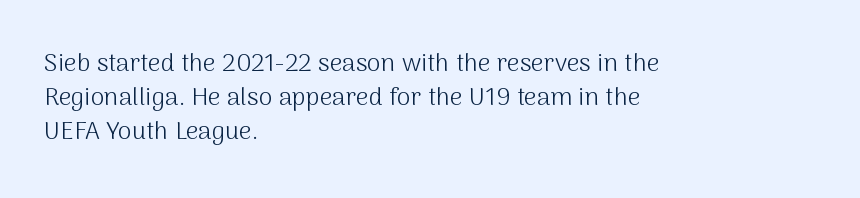
The area under the type is left untouched. A roman cut, with each character standing at attention. Observe the ordinary spacing: letters are neighbours, not strangers. Notice how the passage keeps a crisp vertical edge on the left only.
